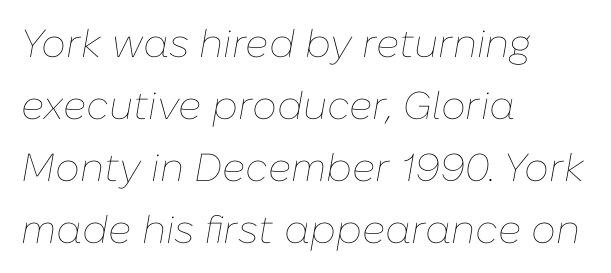
Q: Is the text bold? A: No.
Q: Is the text italic (slanted)? A: Yes, it leans right by about 10 degrees.
Q: Is the text underlined? A: No.
Q: How is the paragraph aligned? A: Left-aligned.
Q: Is the spacing between letters normal or unusually wide? A: Normal.
Q: Is the spacing between lines tight, normal or loose? A: Normal.
Q: Width (condensed, normal, or wide)? A: Normal.
Q: Stroke contrast? A: Low.
Q: x-height? A: Medium.
Q: Monospaced? A: No.
